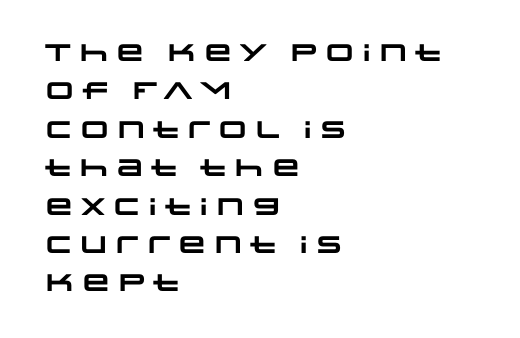
Honestly, there is no underline to notice here at all. The face used here has the dense, thick strokes of a bold. Default kerning and tracking; the words read as compact shapes. Does the copy run flush right? No — it runs flush left. What's the leading like? Ordinary, nothing unusual.
